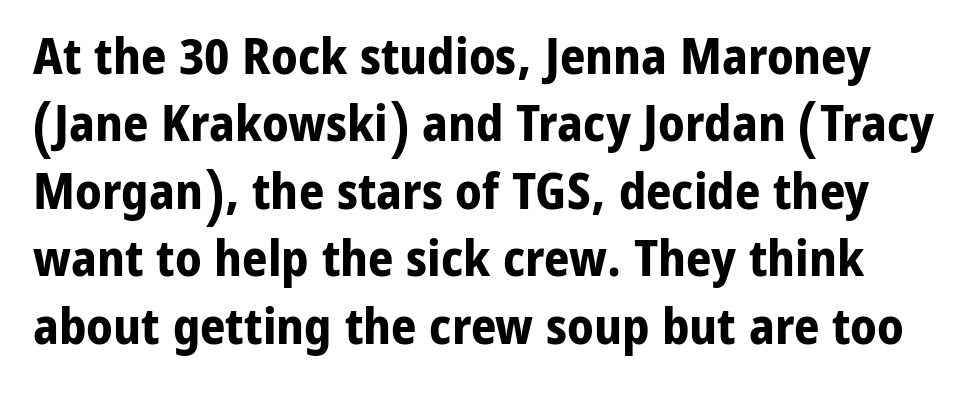
Q: Is the text bold? A: Yes.
Q: Is the text italic (slanted)? A: No, it is upright.
Q: Is the typeface a serif or a sans-serif typeface? A: Sans-serif.
Q: Is the text underlined? A: No.
Q: Is the spacing between letters normal or unusually wide? A: Normal.
Q: Is the spacing between lines tight, normal or loose? A: Normal.
Q: Width (condensed, normal, or wide)? A: Normal.
Q: Stroke contrast? A: Low.
Q: x-height? A: Medium.
Q: Monospaced? A: No.
